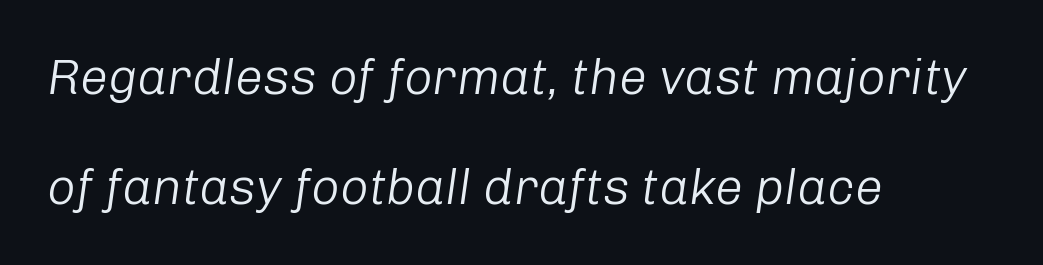
The axis of the letterforms is tilted away from vertical. Letters rest on an invisible, unmarked baseline. These lines stack with their left ends in a neat column. The font is comparable to plain body text, perhaps lighter. The block of text is sparse from top to bottom, with ample space between rows. The passage shown is typed in a proportional face where columns would drift.
